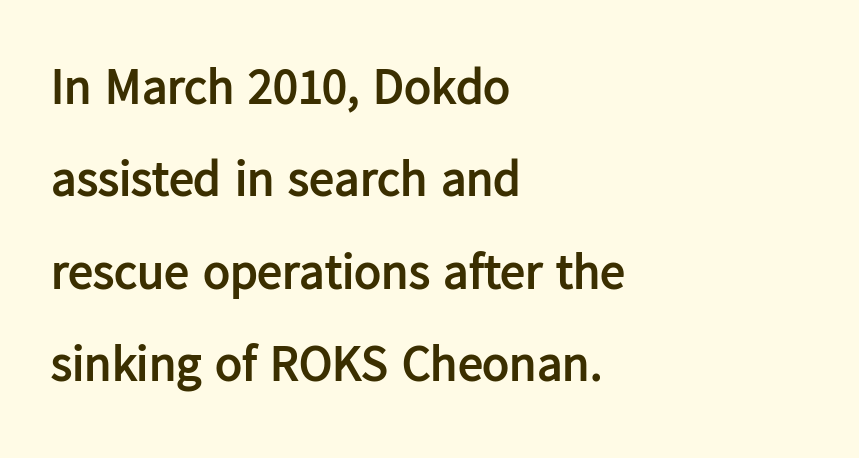
The image shows 50 px semibold sans-serif type, upright; set left-aligned, line spacing 1.85x, normal letter spacing, not underlined; low stroke contrast and a medium x-height.
